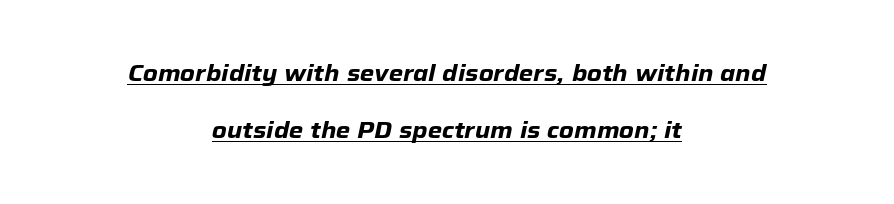
This is oblique type, the kind used for emphasis or titles. Short note: letters normally spaced. The line-height multiplier appears high, well above default. Typesetter's note: full bold, strokes at maximum text heaviness. Decoration check: the copy is underlined.
